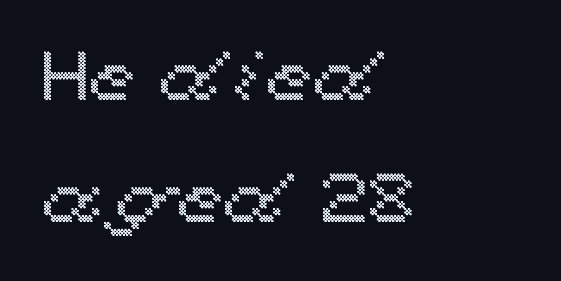
Q: Is the text italic (slanted)? A: Yes.
Q: Is the text underlined? A: No.
Q: How is the paragraph aligned? A: Left-aligned.
Q: Is the spacing between letters normal or unusually wide? A: Normal.
Q: Width (condensed, normal, or wide)? A: Wide.
Q: x-height? A: Medium.
Q: Monospaced? A: No.
